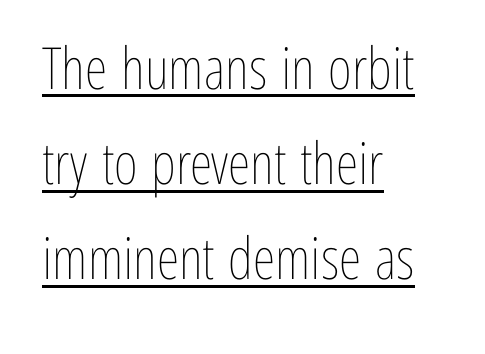
The image shows 58 px thin, condensed type, upright; set left-aligned, normal line spacing (1.64x), normal letter spacing, underlined; low stroke contrast and a medium x-height.
